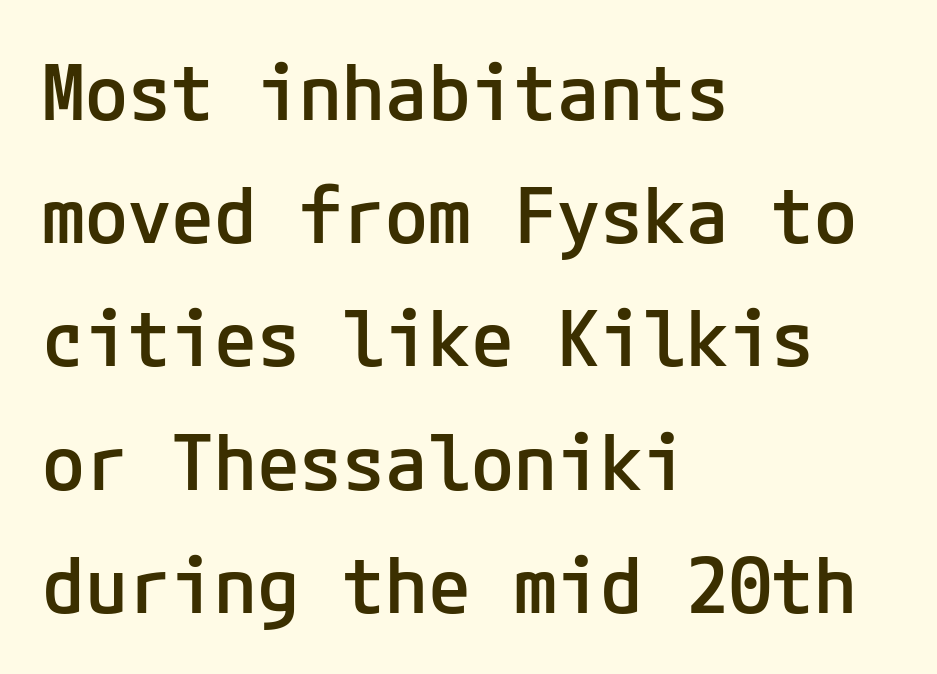
{"serif": "no", "italic": "no", "bold": "semi", "weight": "semibold", "width": "normal", "stroke_contrast": "low", "x_height": "medium", "underline": "no", "align": "left", "line_spacing": "normal", "line_spacing_ratio": 1.58, "letter_spacing": "normal", "letter_spacing_em": 0.0, "glyph_px": 78}
